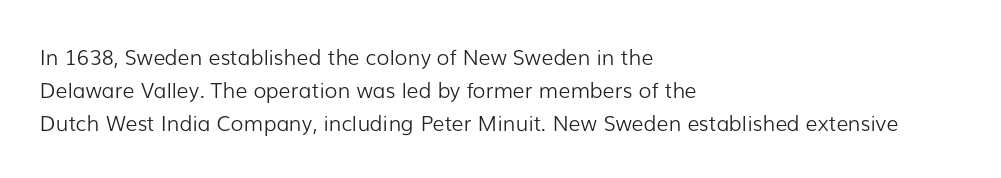
Q: Is the text bold? A: No.
Q: Is the text italic (slanted)? A: No, it is upright.
Q: Is the text underlined? A: No.
Q: How is the paragraph aligned? A: Left-aligned.
Q: Is the spacing between letters normal or unusually wide? A: Normal.
Q: Is the spacing between lines tight, normal or loose? A: Normal.
